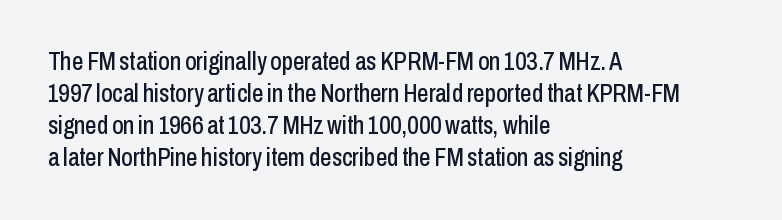
{"italic": "no", "underline": "no", "align": "left", "line_spacing": "normal", "line_spacing_ratio": 1.28, "letter_spacing": "normal", "letter_spacing_em": 0.0, "glyph_px": 25}
